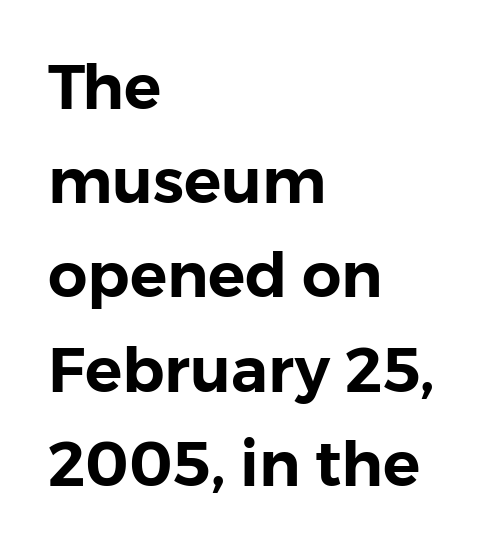
Varying glyph widths throughout — classic text-font behaviour. Do the letters lean? They stand straight. The designer went with a sans here, leaving each stem footless. Typeset ragged right — the left edge is the straight one.
